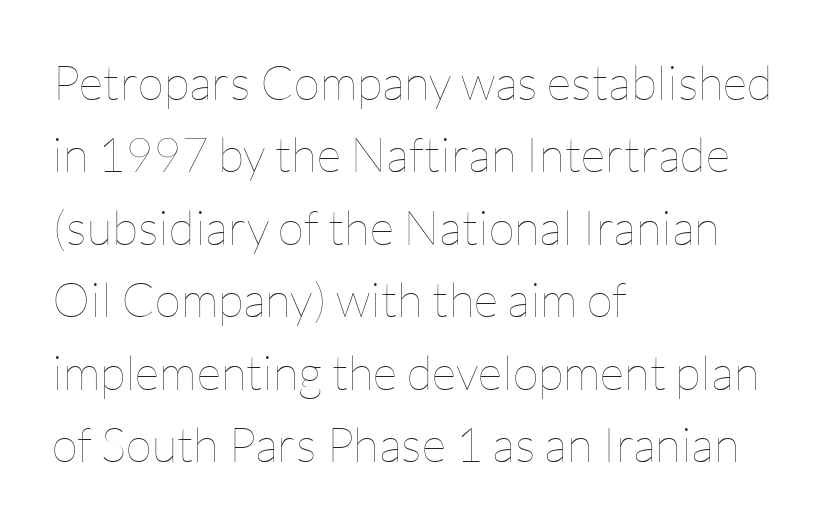
{"italic": "no", "bold": "no", "weight": "thin", "width": "normal", "stroke_contrast": "low", "x_height": "medium", "monospaced": "no", "underline": "no", "align": "left", "line_spacing": "normal", "line_spacing_ratio": 1.51, "letter_spacing": "normal", "letter_spacing_em": 0.0, "glyph_px": 48}
